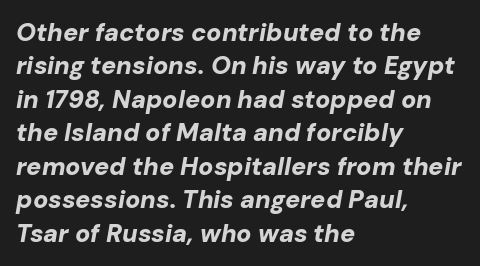
{"italic": "yes", "lean": "right", "slant_degrees": 10, "bold": "yes", "underline": "no", "align": "left", "line_spacing": "normal", "line_spacing_ratio": 1.34, "letter_spacing": "normal", "letter_spacing_em": 0.0, "glyph_px": 25}
